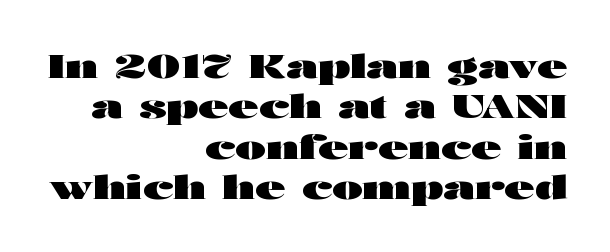
{"italic": "no", "bold": "yes", "weight": "heavy", "width": "wide", "stroke_contrast": "high", "x_height": "medium", "monospaced": "no", "underline": "no", "align": "right", "line_spacing_ratio": 1.22, "letter_spacing": "normal", "letter_spacing_em": 0.0, "glyph_px": 33}
